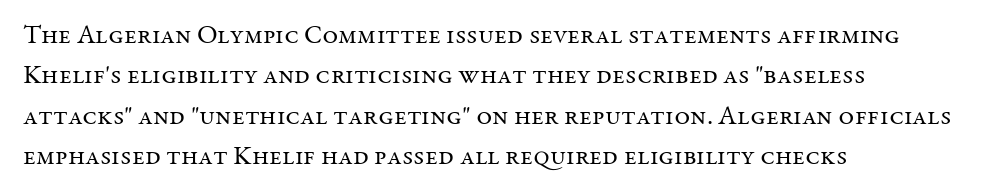
{"italic": "no", "bold": "no", "underline": "no", "align": "left", "line_spacing": "normal", "line_spacing_ratio": 1.5, "letter_spacing": "normal", "letter_spacing_em": 0.0, "glyph_px": 27}
